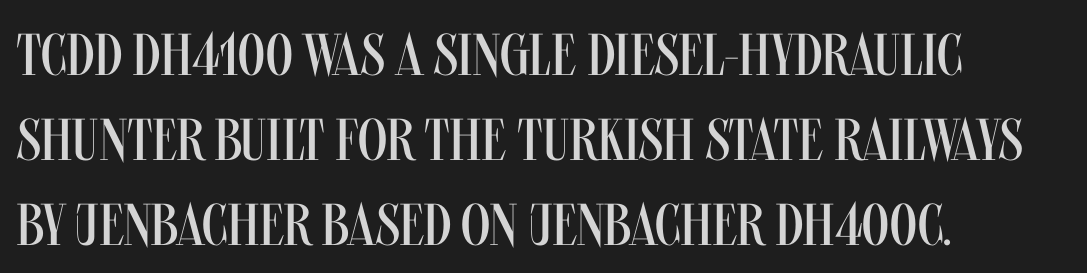
{"serif": "no", "italic": "no", "bold": "no", "weight": "regular", "width": "condensed", "stroke_contrast": "medium", "x_height": "large", "monospaced": "no", "underline": "no", "align": "left", "line_spacing": "normal", "line_spacing_ratio": 1.44, "letter_spacing": "normal", "letter_spacing_em": 0.0, "glyph_px": 59}
